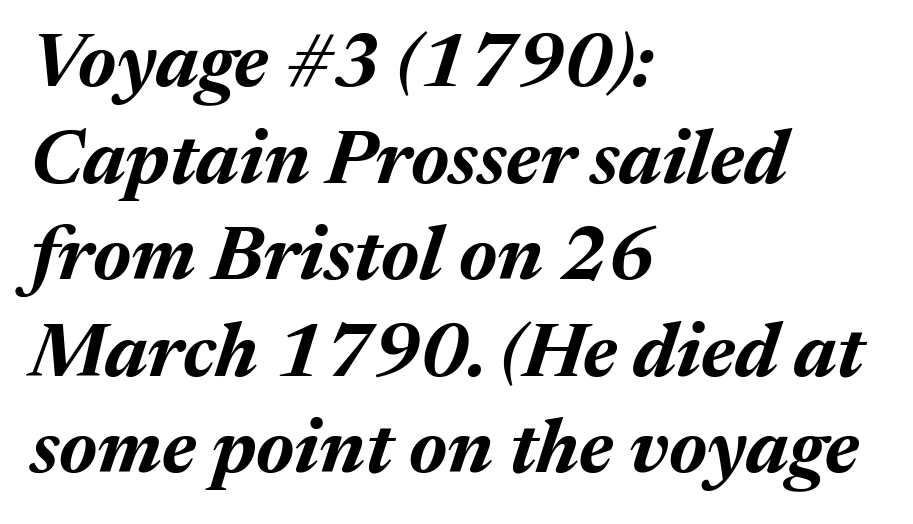
Q: Is the text bold? A: Yes.
Q: Is the text italic (slanted)? A: Yes, it leans right by about 17 degrees.
Q: Is the text underlined? A: No.
Q: How is the paragraph aligned? A: Left-aligned.
Q: Is the spacing between letters normal or unusually wide? A: Normal.
Q: Is the spacing between lines tight, normal or loose? A: Normal.
Q: Width (condensed, normal, or wide)? A: Normal.
Q: Stroke contrast? A: Medium.
Q: x-height? A: Medium.
Q: Monospaced? A: No.
